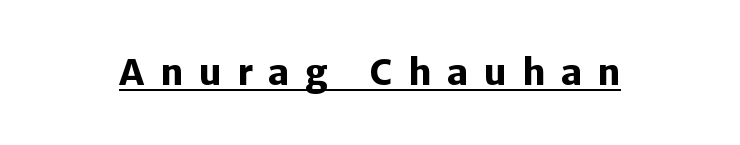
{"serif": "no", "italic": "no", "bold": "yes", "weight": "heavy", "width": "normal", "stroke_contrast": "low", "x_height": "medium", "monospaced": "no", "underline": "yes", "letter_spacing": "wide", "letter_spacing_em": 0.44, "glyph_px": 35}
